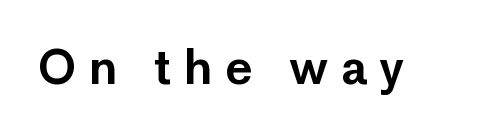
{"serif": "no", "italic": "no", "width": "normal", "stroke_contrast": "low", "x_height": "medium", "monospaced": "no", "underline": "no", "letter_spacing": "wide", "letter_spacing_em": 0.26, "glyph_px": 47}
